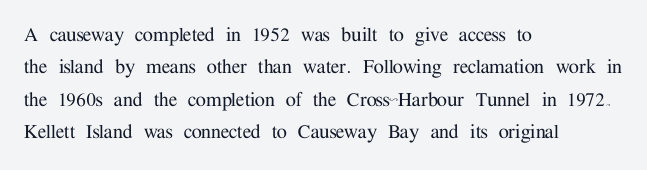
Q: Is the text italic (slanted)? A: No, it is upright.
Q: Is the text underlined? A: No.
Q: How is the paragraph aligned? A: Left-aligned.
Q: Is the spacing between letters normal or unusually wide? A: Normal.
Q: Is the spacing between lines tight, normal or loose? A: Normal.
